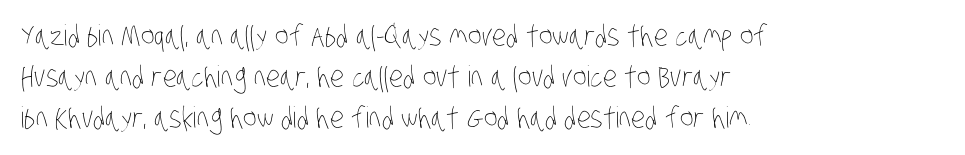
The image shows 29 px thin, condensed type; set left-aligned, normal line spacing (1.42x), normal letter spacing, not underlined; low stroke contrast and a large x-height.
